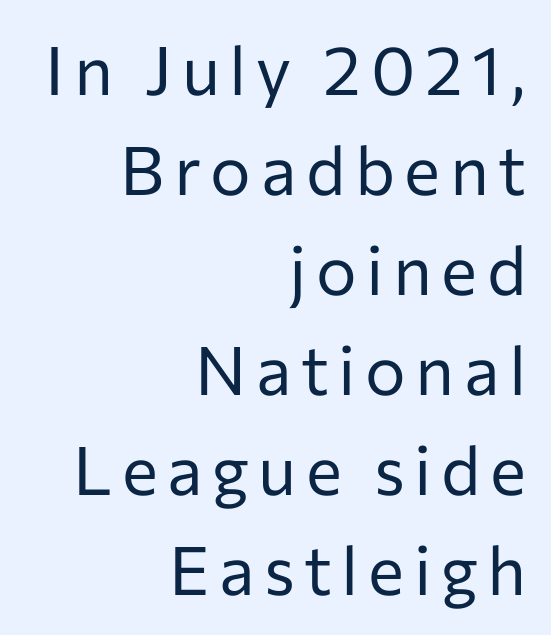
{"serif": "no", "italic": "no", "bold": "no", "weight": "regular", "width": "normal", "stroke_contrast": "low", "x_height": "medium", "monospaced": "no", "underline": "no", "align": "right", "line_spacing": "normal", "line_spacing_ratio": 1.47, "glyph_px": 68}
